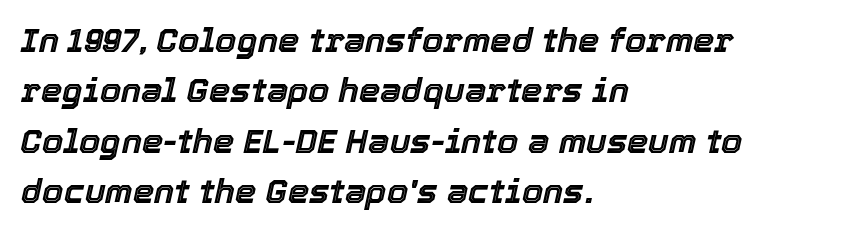
The image shows 34 px text type, italic (leaning right); set left-aligned, normal line spacing (1.48x), normal letter spacing, not underlined; a medium x-height.
